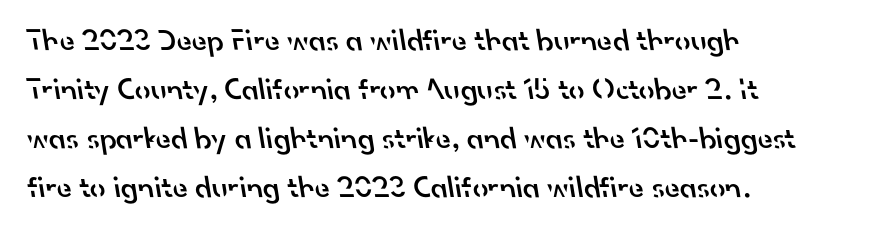
{"serif": "no", "bold": "semi", "weight": "semibold", "width": "normal", "stroke_contrast": "low", "x_height": "small", "monospaced": "no", "underline": "no", "align": "left", "line_spacing": "normal", "line_spacing_ratio": 1.58, "letter_spacing": "normal", "letter_spacing_em": 0.0, "glyph_px": 31}
